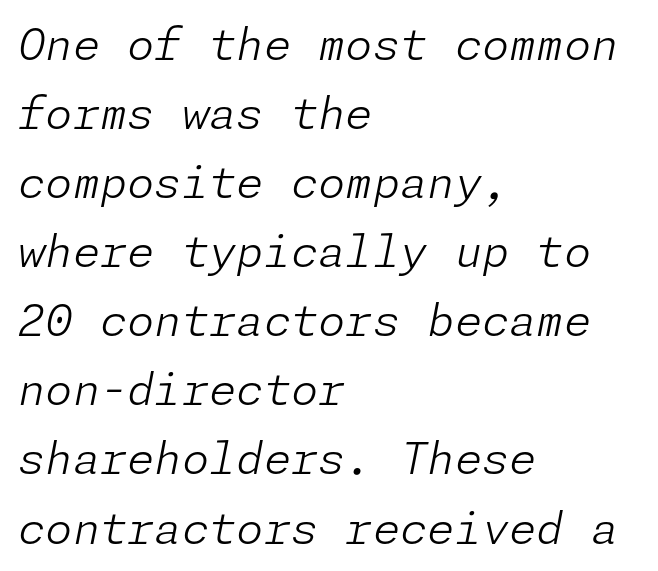
The image shows 44 px light type, italic (leaning right); set left-aligned, normal line spacing (1.57x), normal letter spacing, not underlined; low stroke contrast and a medium x-height.
